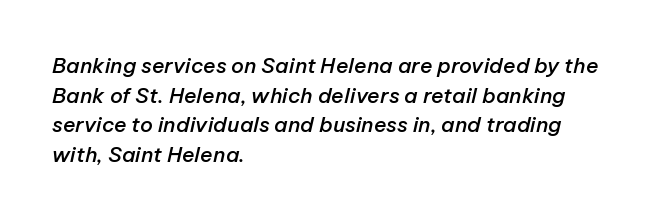
Q: Is the text bold? A: Semi-bold.
Q: Is the text italic (slanted)? A: Yes, it leans right by about 12 degrees.
Q: Is the text underlined? A: No.
Q: How is the paragraph aligned? A: Left-aligned.
Q: Is the spacing between letters normal or unusually wide? A: Normal.
Q: Is the spacing between lines tight, normal or loose? A: Normal.
